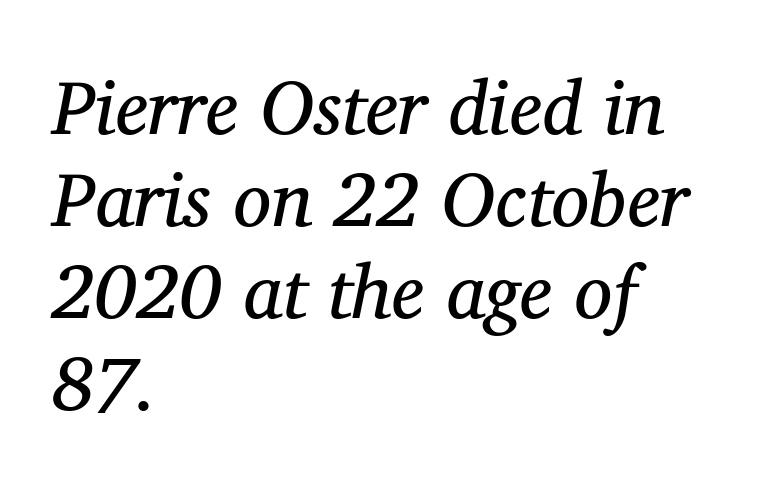
{"serif": "yes", "italic": "yes", "lean": "right", "slant_degrees": 11, "bold": "no", "weight": "regular", "width": "normal", "stroke_contrast": "medium", "x_height": "medium", "monospaced": "no", "underline": "no", "align": "left", "line_spacing_ratio": 1.21, "letter_spacing": "normal", "letter_spacing_em": 0.0, "glyph_px": 76}
